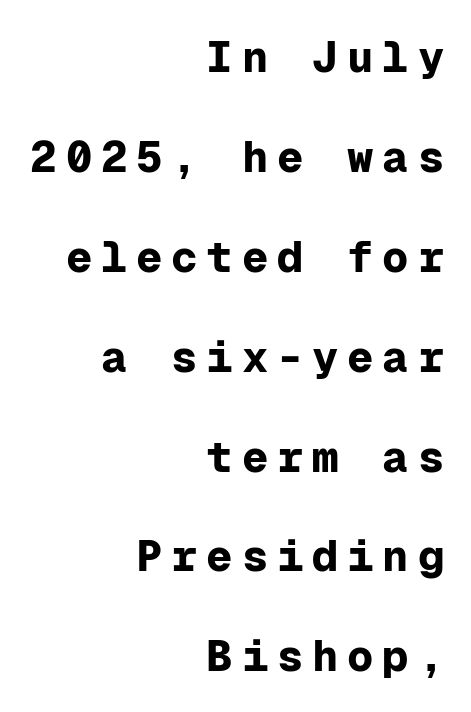
The gap between lines stays unmarked. In CSS terms this would be text-align: right. The lettering holds an erect, upright posture throughout. Substantial extra tracking has been applied to these lines.
